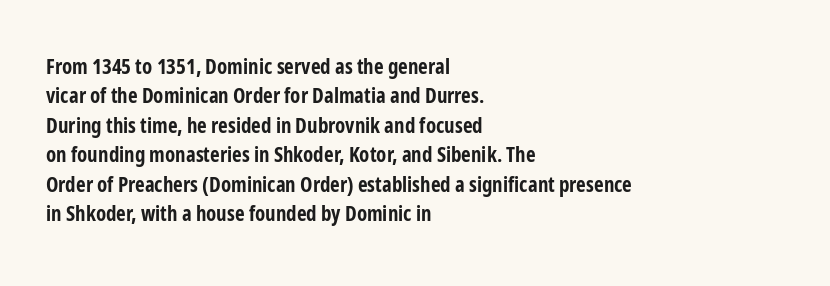
Posture: upright roman. Underlining? Definitely not there. Each line starts at the same left margin while the right side varies. Stroke thickness is high; the sample reads as a true bold. The block of text has a typical density, with ordinary space between rows.
